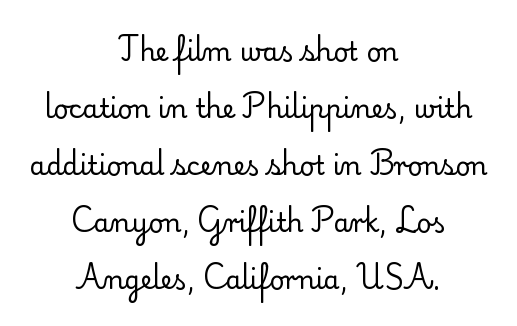
Q: Is the text bold? A: No.
Q: Is the text italic (slanted)? A: No, it is upright.
Q: Is the text underlined? A: No.
Q: How is the paragraph aligned? A: Centered.
Q: Is the spacing between letters normal or unusually wide? A: Normal.
Q: Is the spacing between lines tight, normal or loose? A: Loose.
